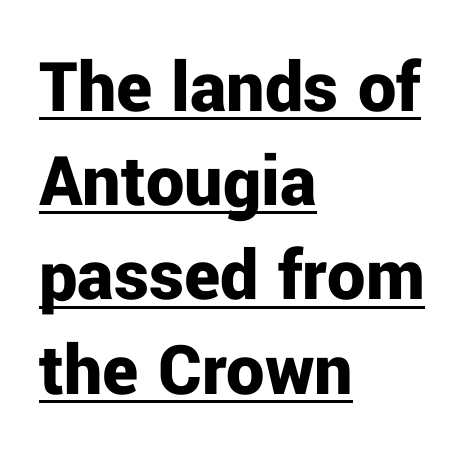
Grotesque or geometric, the face here clearly has no serifs. The face used here has the dense, thick strokes of a bold. Nothing unusual about the tracking: characters are spaced as the font intends. Alignment: flush left. This is roman type, the default non-slanted kind.
